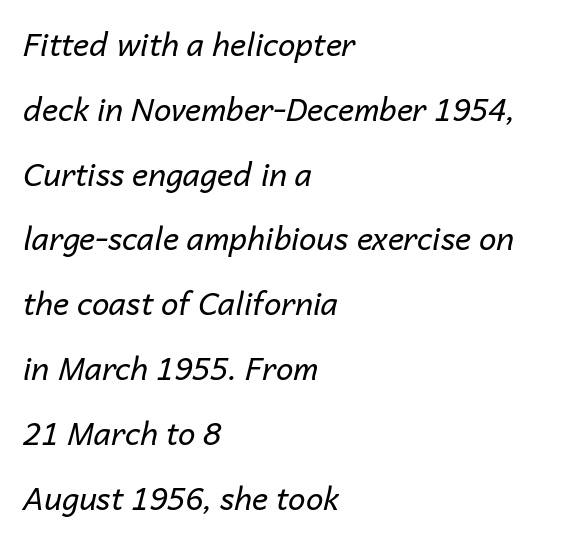
The face used here is proportionally spaced, like ordinary book or web type. How are the letters spaced? Ordinarily, with no added tracking. Quick note: italic. The cut favours lightness, reaching ordinary text weight at its darkest.
